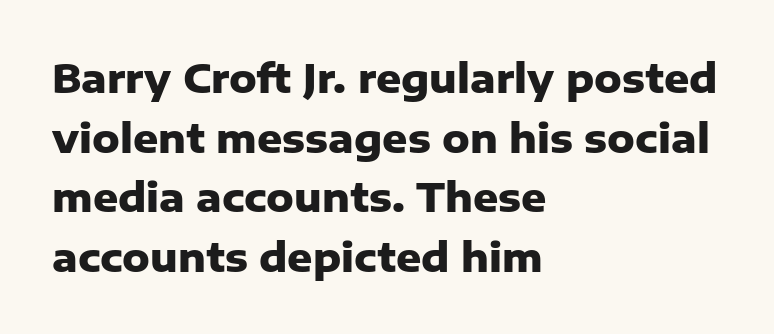
Layout note: lines flush left. The horizontal fit of the characters is conventional and even. Is this a fixed-width face? No — the glyphs have proportional, varying widths. The space directly below the letters is spotless. Compared with typical paragraphs, the rows here are spaced about the same.
